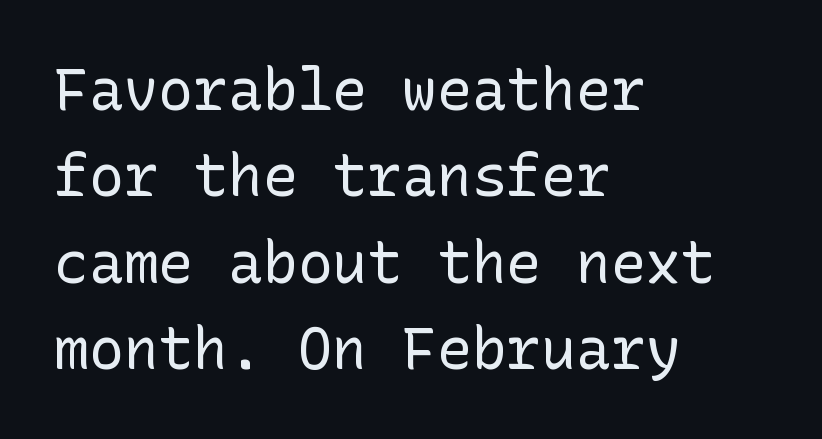
{"serif": "no", "italic": "no", "bold": "no", "weight": "regular", "width": "normal", "stroke_contrast": "low", "x_height": "medium", "underline": "no", "align": "left", "line_spacing": "normal", "line_spacing_ratio": 1.49, "letter_spacing": "normal", "letter_spacing_em": 0.0, "glyph_px": 58}
